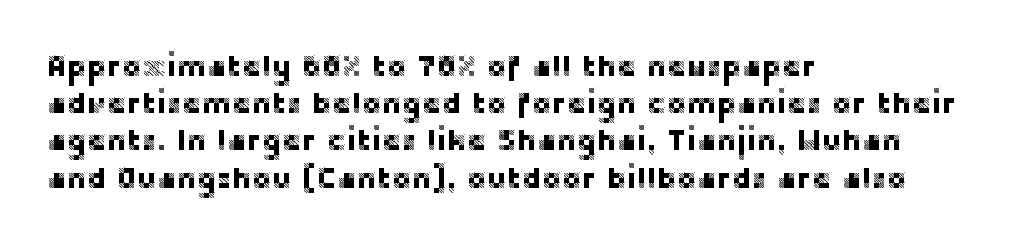
The words here are not underlined. Notice how the passage keeps a crisp vertical edge on the left only. Looks like regular typesetting: each glyph gets only the width it needs. The tracking reads as untouched default to a designer's eye. A typesetter would label this face a sans. Italic? Not at all — the glyphs are vertical.
